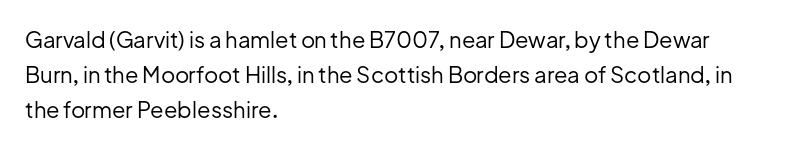
Q: Is the text bold? A: No.
Q: Is the text italic (slanted)? A: No, it is upright.
Q: Is the text underlined? A: No.
Q: How is the paragraph aligned? A: Left-aligned.
Q: Is the spacing between letters normal or unusually wide? A: Normal.
Q: Is the spacing between lines tight, normal or loose? A: Normal.
